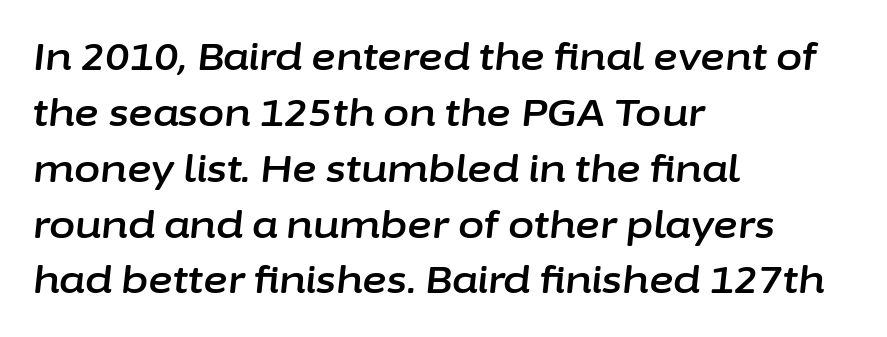
The image shows 38 px text type, italic (leaning right); set left-aligned, normal line spacing (1.47x), normal letter spacing, not underlined; low stroke contrast and a medium x-height.
